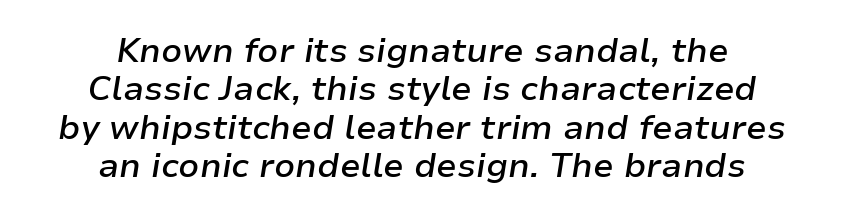
{"italic": "yes", "lean": "right", "slant_degrees": 9, "bold": "semi", "weight": "semibold", "width": "normal", "stroke_contrast": "low", "x_height": "medium", "monospaced": "no", "underline": "no", "align": "center", "line_spacing": "tight", "line_spacing_ratio": 1.13, "letter_spacing": "normal", "letter_spacing_em": 0.0, "glyph_px": 34}
